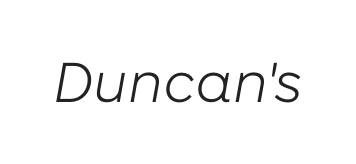
{"italic": "yes", "lean": "right", "slant_degrees": 10, "bold": "no", "weight": "light", "width": "normal", "stroke_contrast": "low", "x_height": "medium", "monospaced": "no", "underline": "no", "letter_spacing": "normal", "letter_spacing_em": 0.0, "glyph_px": 56}
